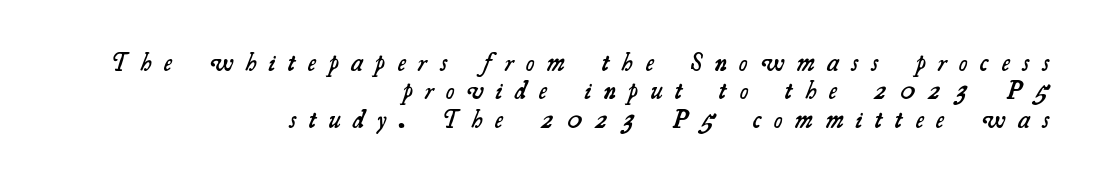
Vertical spacing — tight. Spacing between characters has been opened up far beyond the box default. Typesetter's note: demi weight, one step under bold. Which margin do the lines hug? The right one — the left edge is uneven.
